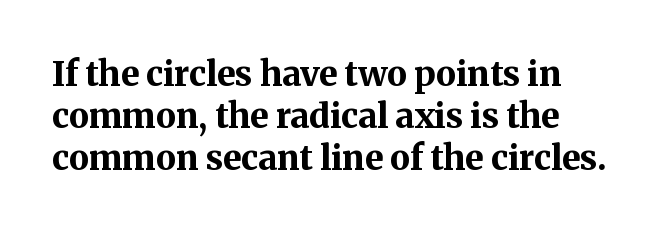
{"serif": "yes", "italic": "no", "bold": "yes", "weight": "bold", "width": "normal", "stroke_contrast": "medium", "x_height": "medium", "monospaced": "no", "underline": "no", "align": "left", "line_spacing_ratio": 1.23, "letter_spacing": "normal", "letter_spacing_em": 0.0, "glyph_px": 34}
